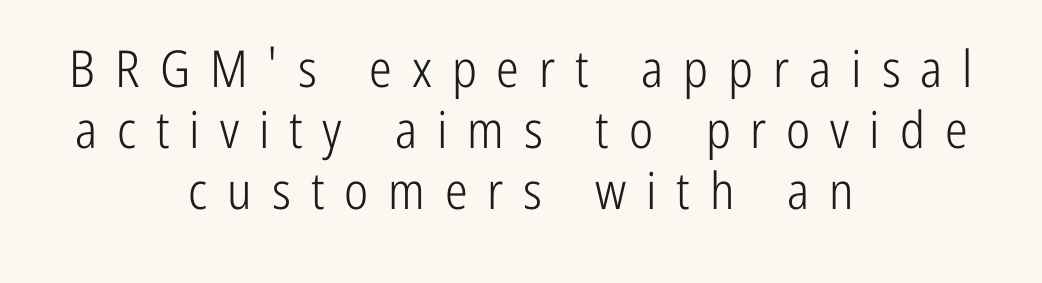
Q: Is the text bold? A: No.
Q: Is the text italic (slanted)? A: No, it is upright.
Q: Is the typeface a serif or a sans-serif typeface? A: Sans-serif.
Q: Is the text underlined? A: No.
Q: How is the paragraph aligned? A: Centered.
Q: Is the spacing between letters normal or unusually wide? A: Unusually wide.
Q: Width (condensed, normal, or wide)? A: Condensed.
Q: Stroke contrast? A: Low.
Q: x-height? A: Medium.
Q: Monospaced? A: No.
